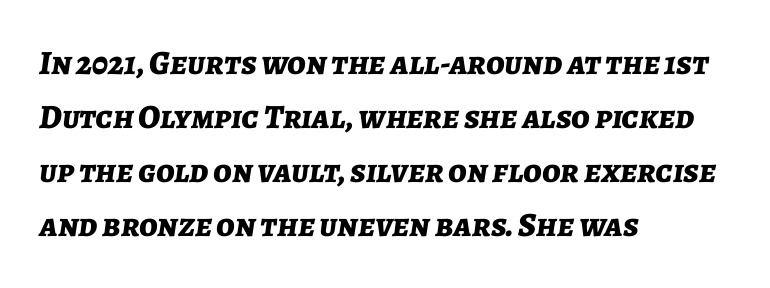
The image shows 34 px bold type, italic (leaning right); set left-aligned, normal line spacing (1.59x), normal letter spacing, not underlined; low stroke contrast and a medium x-height.
